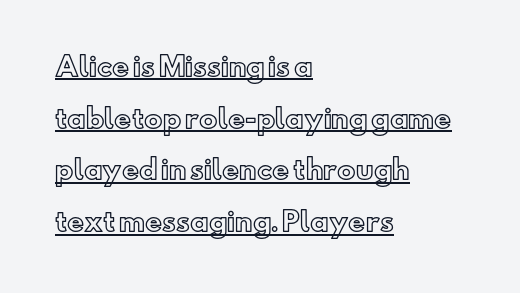
The image shows 26 px text type, upright; set left-aligned, loose line spacing (1.99x), normal letter spacing, underlined.
